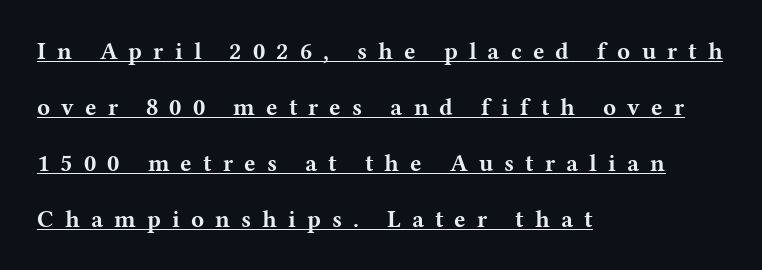
Caption: multi-line text, flush left, ragged right. A roman cut, with each character standing at attention. You could only call the tracking loose — the letters float apart. What's the leading like? Stretched, with rows far apart. Students, observe the line beneath the letters — that is underlining.
